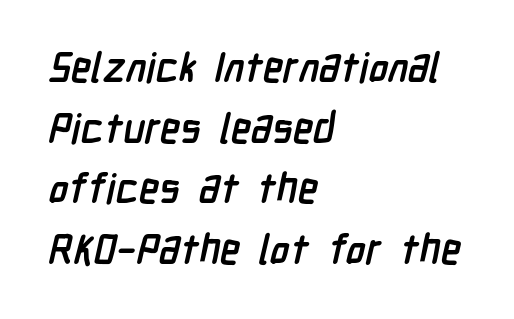
The image shows 41 px semibold, condensed sans-serif type; set left-aligned, normal line spacing (1.48x), normal letter spacing, not underlined; low stroke contrast and a medium x-height.
